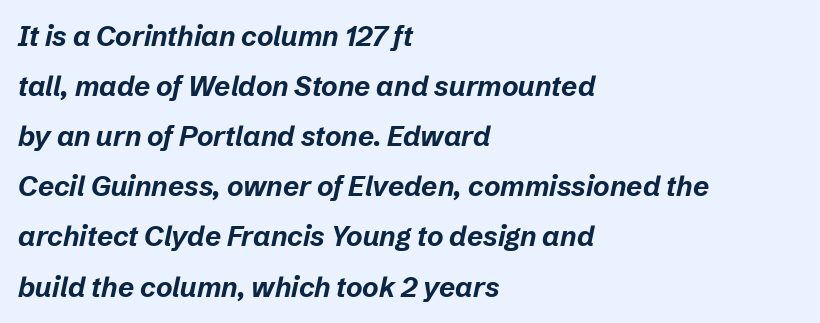
The image shows 28 px bold type, italic (leaning right); set left-aligned, line spacing 1.79x, normal letter spacing, not underlined; low stroke contrast and a medium x-height.
